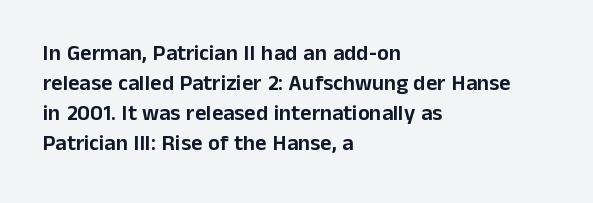
Decoration check: the copy has no underline. A roman cut, with each character standing at attention. The line-height multiplier appears to be the usual default. In CSS terms this would be text-align: left. Words appear dense and cohesive because spacing is normal.
